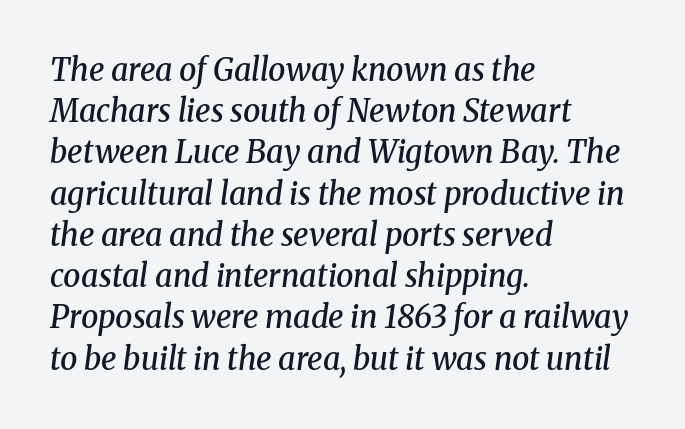
A typesetter would call this proportional, since set widths differ per character. Notice how the stems are inclined rather than vertical — that's the hallmark of italics. The area under the type is left untouched. This sample is left-justified, so line endings fall wherever the words run out. Check where the strokes stop: tiny serifs finish them off.
